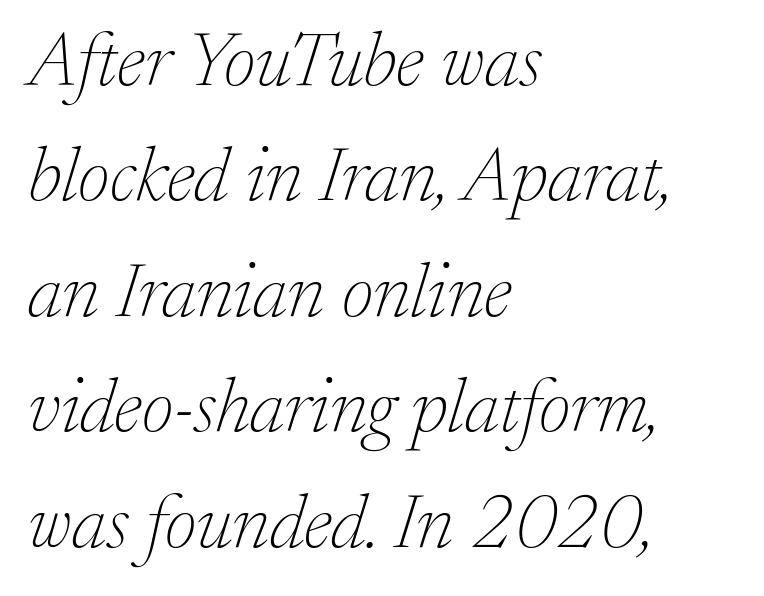
Serifs: yes, visible at the terminals of the letterforms. Compared with typical body copy, the letter spacing here is the same. Is the block centered? No — it sits flush against the left margin. Weight class: somewhere from thin through regular.
